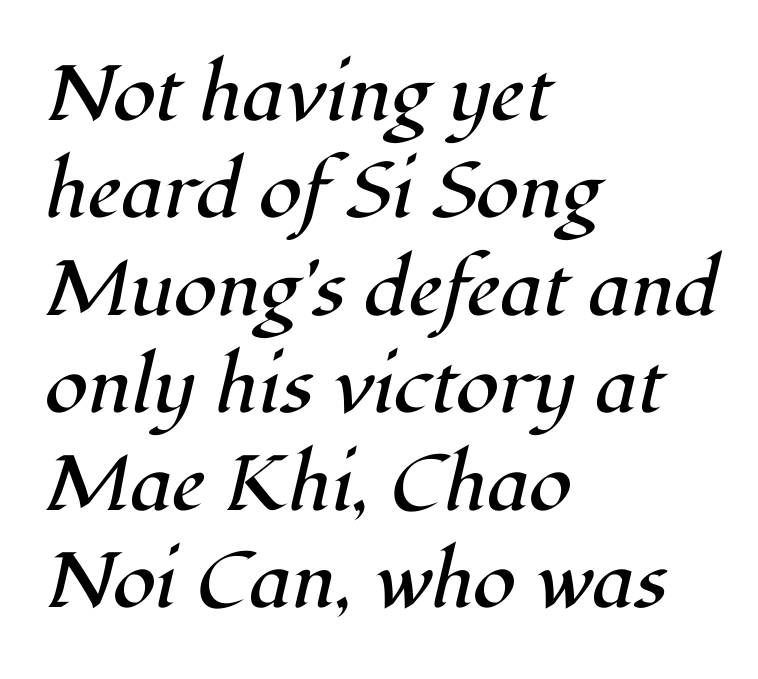
{"serif": "yes", "italic": "yes", "lean": "right", "slant_degrees": 12, "bold": "no", "weight": "regular", "width": "normal", "stroke_contrast": "high", "x_height": "medium", "monospaced": "no", "underline": "no", "align": "left", "line_spacing": "normal", "line_spacing_ratio": 1.25, "letter_spacing": "normal", "letter_spacing_em": 0.0, "glyph_px": 78}
